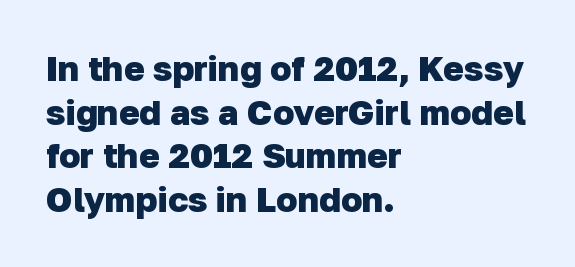
Characters follow at the spacing the type designer built in. To sum up the face: it is a sans, with no serifs. The passage shown is not underscored anywhere. One glance says typical: line gaps are just what's usual. This sample has the flowing, uneven cadence of proportional lettering.
